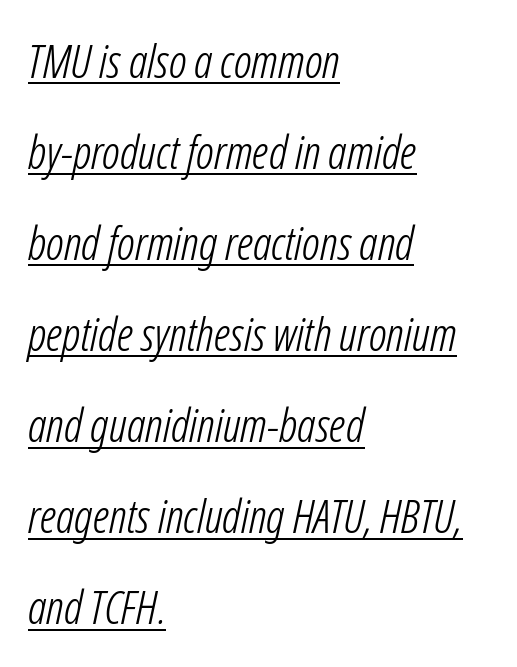
Italic: yes, the glyphs are oblique. This sample has the flowing, uneven cadence of proportional lettering. The glyphs are accompanied by a horizontal stroke just below them. A light-to-regular cut is what we see here. Vertical spacing — loose. How are the letters spaced? Ordinarily, with no added tracking.
